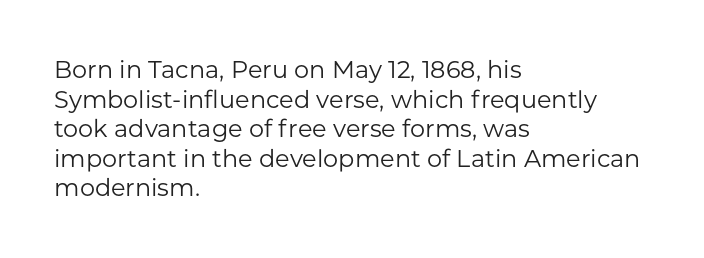
{"italic": "no", "bold": "no", "underline": "no", "align": "left", "line_spacing_ratio": 1.23, "letter_spacing": "normal", "letter_spacing_em": 0.0, "glyph_px": 24}
